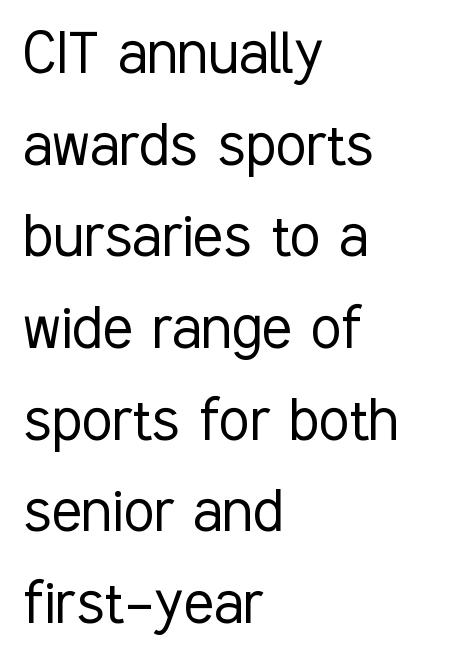
The image shows 70 px light, condensed sans-serif type, upright; set left-aligned, normal line spacing (1.31x), normal letter spacing, not underlined; low stroke contrast and a medium x-height.
